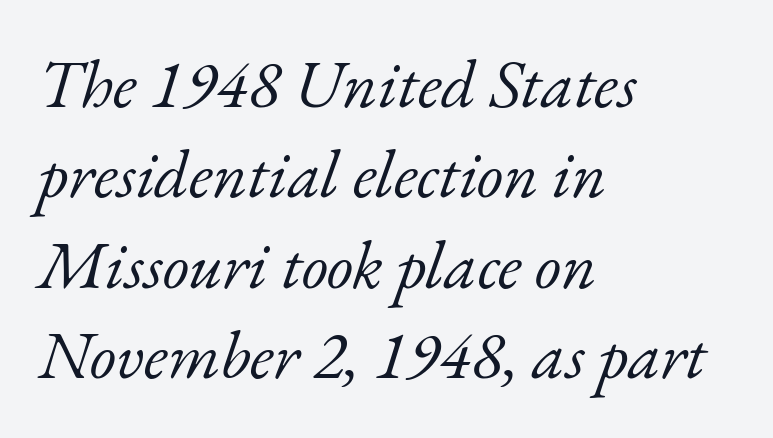
Q: Is the text bold? A: No.
Q: Is the text italic (slanted)? A: Yes, it leans right by about 17 degrees.
Q: Is the typeface a serif or a sans-serif typeface? A: Serif.
Q: Is the text underlined? A: No.
Q: How is the paragraph aligned? A: Left-aligned.
Q: Is the spacing between letters normal or unusually wide? A: Normal.
Q: Is the spacing between lines tight, normal or loose? A: Normal.
Q: Width (condensed, normal, or wide)? A: Normal.
Q: Stroke contrast? A: Low.
Q: x-height? A: Small.
Q: Monospaced? A: No.
